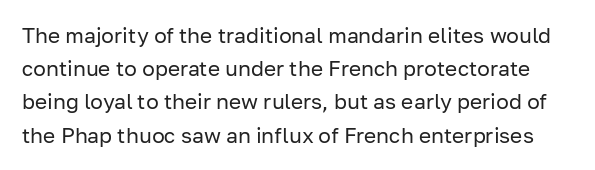
The letters look calm and open, with moderate or lighter stems. Ascenders rise straight up at ninety degrees. A typesetter would call this leading conventional body-copy spacing. Nothing unusual about the tracking: characters are spaced as the font intends. Anything drawn beneath the words? Only blank space.
